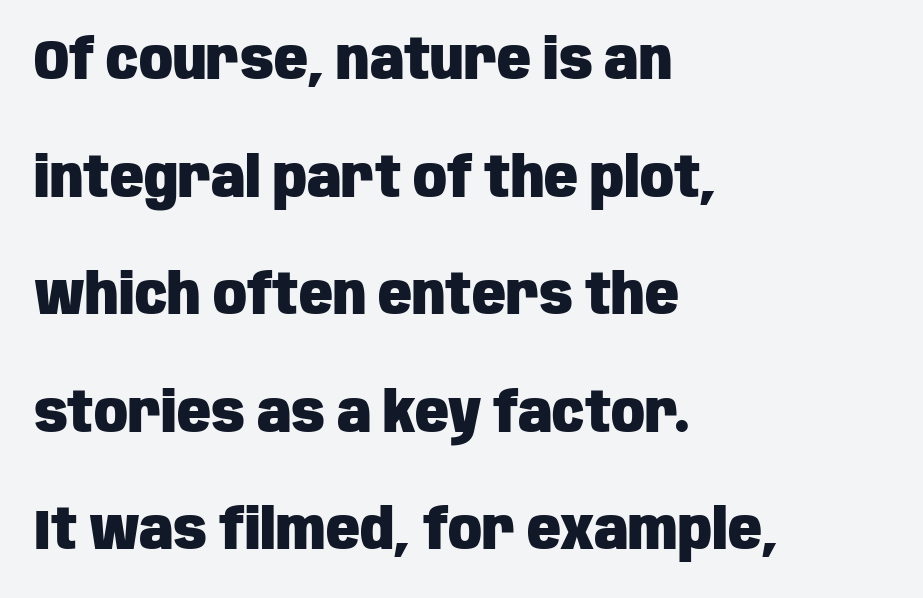
Character widths vary here, with narrow letters taking less room than wide ones. A clean baseline with only descenders dipping below it. Nope, no serifs anywhere on these letters. Is there any slant? The stems are plumb. Heft: maximum for text — a bold.
